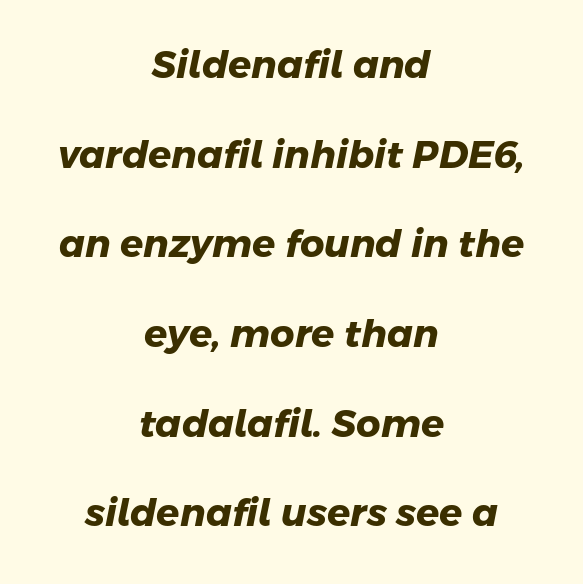
{"serif": "no", "bold": "yes", "weight": "heavy", "width": "normal", "stroke_contrast": "low", "x_height": "medium", "monospaced": "no", "underline": "no", "align": "center", "line_spacing": "loose", "line_spacing_ratio": 2.36, "letter_spacing": "normal", "letter_spacing_em": 0.0, "glyph_px": 38}
